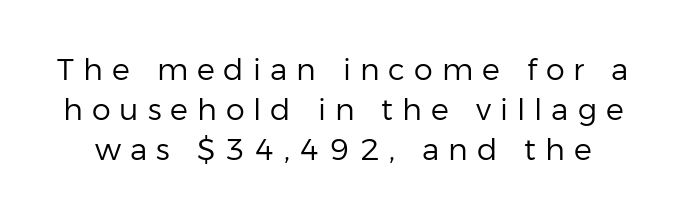
Does the lettering tilt? It doesn't — this is upright. Regarding leading, the lines here are spaced in the standard way. Anything drawn beneath the words? Only blank space. Vertical stems look standard width or narrower in stroke. The passage shown is typeset with a sans-serif family.
